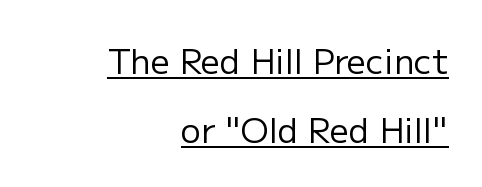
The face used here is proportionally spaced, like ordinary book or web type. A roman cut, with each character standing at attention. The type is set solid horizontally, with unmodified tracking. Right-aligned paragraph, ragged on the left. Interline gaps are noticeably wide in this sample.
